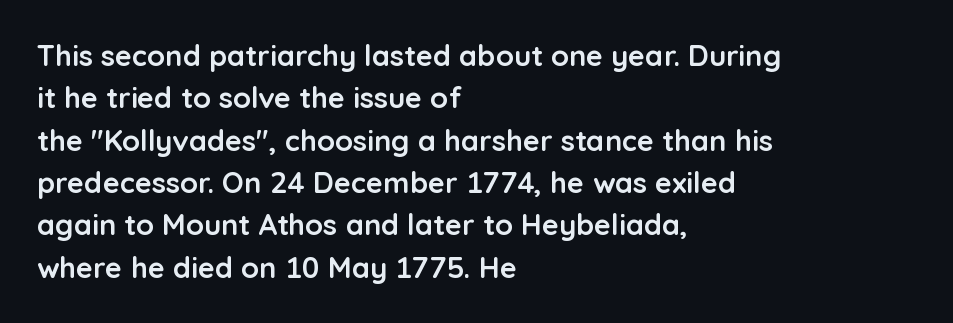
{"serif": "no", "italic": "no", "bold": "yes", "weight": "semibold", "width": "normal", "stroke_contrast": "low", "x_height": "medium", "monospaced": "no", "underline": "no", "align": "left", "line_spacing": "normal", "line_spacing_ratio": 1.46, "letter_spacing": "normal", "letter_spacing_em": 0.0, "glyph_px": 29}
